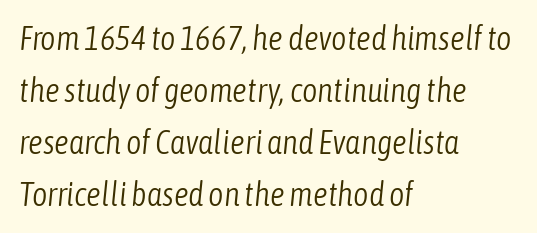
{"italic": "yes", "lean": "right", "slant_degrees": 6, "bold": "no", "weight": "light", "width": "condensed", "stroke_contrast": "low", "x_height": "medium", "monospaced": "no", "underline": "no", "align": "left", "line_spacing": "normal", "line_spacing_ratio": 1.58, "letter_spacing": "normal", "letter_spacing_em": 0.0, "glyph_px": 33}
